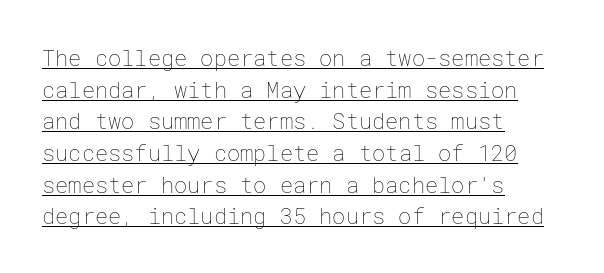
{"italic": "no", "bold": "no", "underline": "yes", "align": "left", "line_spacing": "normal", "line_spacing_ratio": 1.44, "letter_spacing": "normal", "letter_spacing_em": 0.0, "glyph_px": 22}
